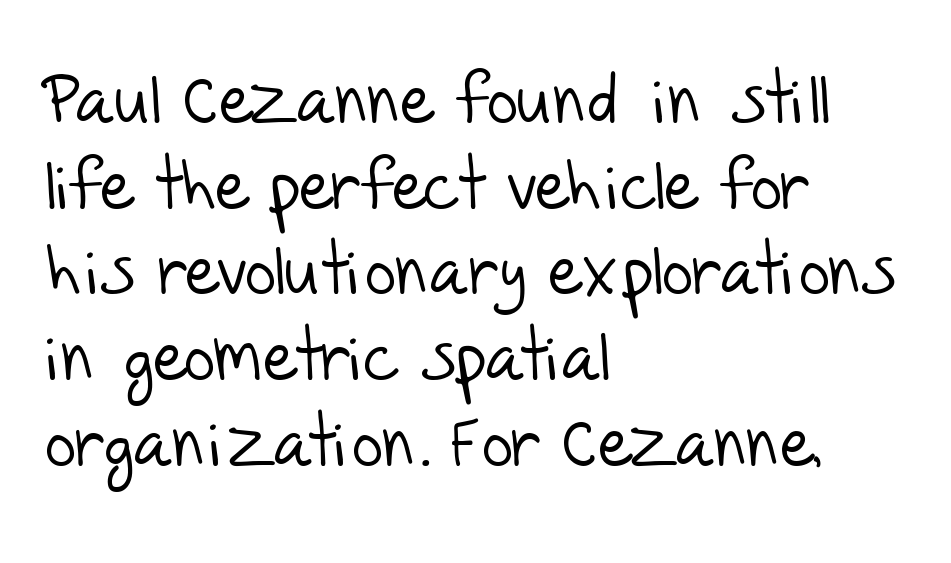
The characters are drawn with everyday or finer stroke widths. Looks like regular typesetting: each glyph gets only the width it needs. The foot of each line stays bare and open. Horizontally, the lines are justified to the leading edge only. Typographically, this falls in the sans-serif category.
